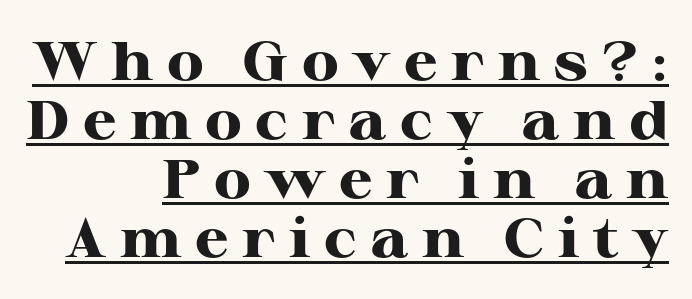
Are there feet on the stems? There are — it's a serif. Weight: bold. Reading down the block, your eye finds every line finishing at a fixed right position. The glyphs are accompanied by a horizontal stroke just below them.
